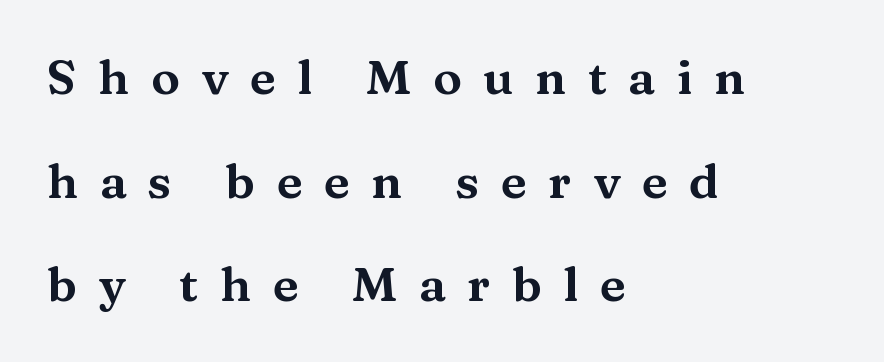
Q: Is the text italic (slanted)? A: No, it is upright.
Q: Is the typeface a serif or a sans-serif typeface? A: Serif.
Q: Is the text underlined? A: No.
Q: How is the paragraph aligned? A: Left-aligned.
Q: Is the spacing between letters normal or unusually wide? A: Unusually wide.
Q: Is the spacing between lines tight, normal or loose? A: Loose.
Q: Width (condensed, normal, or wide)? A: Wide.
Q: Stroke contrast? A: Medium.
Q: x-height? A: Medium.
Q: Monospaced? A: No.
